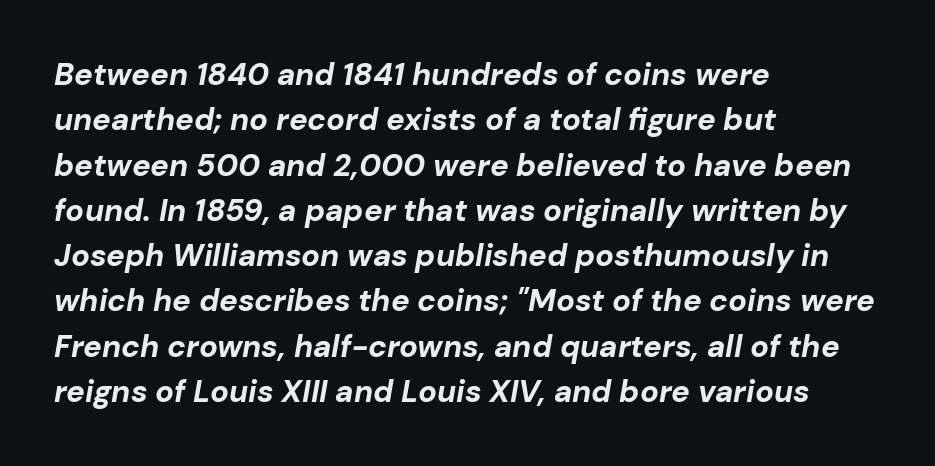
The image shows 31 px bold type, italic (leaning right); set left-aligned, normal line spacing (1.46x), normal letter spacing, not underlined; low stroke contrast and a medium x-height.
